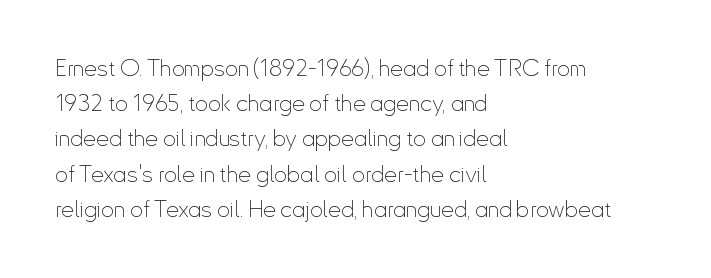
Q: Is the text bold? A: No.
Q: Is the text italic (slanted)? A: No, it is upright.
Q: Is the text underlined? A: No.
Q: How is the paragraph aligned? A: Left-aligned.
Q: Is the spacing between letters normal or unusually wide? A: Normal.
Q: Is the spacing between lines tight, normal or loose? A: Normal.
